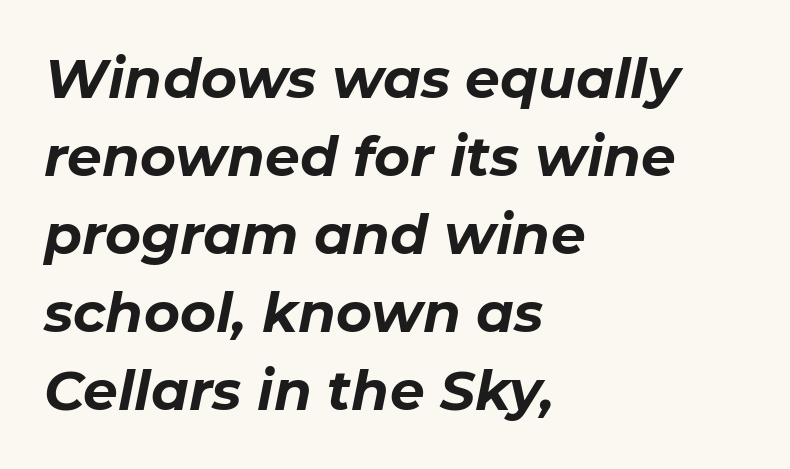
{"italic": "yes", "lean": "right", "slant_degrees": 11, "bold": "yes", "weight": "bold", "width": "normal", "stroke_contrast": "low", "x_height": "medium", "monospaced": "no", "underline": "no", "align": "left", "line_spacing": "normal", "line_spacing_ratio": 1.42, "letter_spacing": "normal", "letter_spacing_em": 0.0, "glyph_px": 55}
